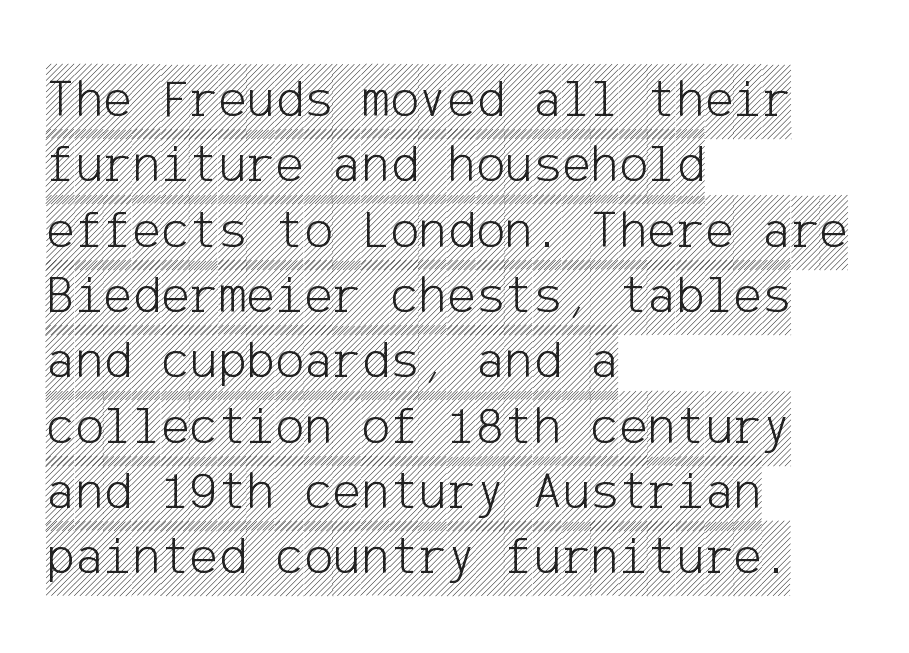
Casual observation: everything's shoved over to the left. Tracking here is standard; glyphs follow each other at the usual distance. Bare-footed words on every line. Characters remain perfectly vertical along every line.
